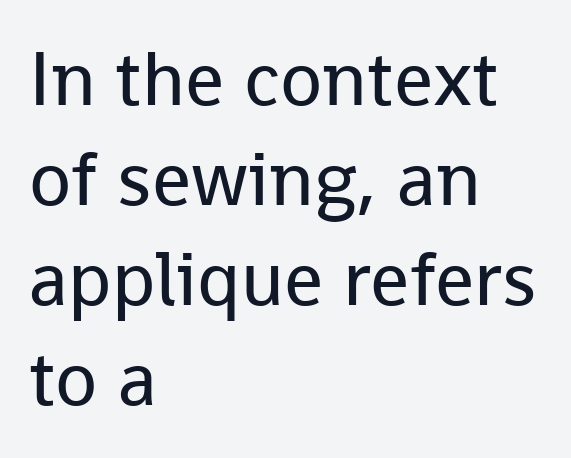
Q: Is the text bold? A: No.
Q: Is the text italic (slanted)? A: No, it is upright.
Q: Is the typeface a serif or a sans-serif typeface? A: Sans-serif.
Q: Is the text underlined? A: No.
Q: How is the paragraph aligned? A: Left-aligned.
Q: Is the spacing between letters normal or unusually wide? A: Normal.
Q: Is the spacing between lines tight, normal or loose? A: Normal.
Q: Width (condensed, normal, or wide)? A: Normal.
Q: Stroke contrast? A: Low.
Q: x-height? A: Medium.
Q: Monospaced? A: No.
